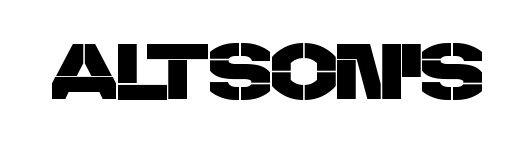
The image shows 78 px sans-serif type; set normal letter spacing, not underlined; low stroke contrast and a large x-height.
